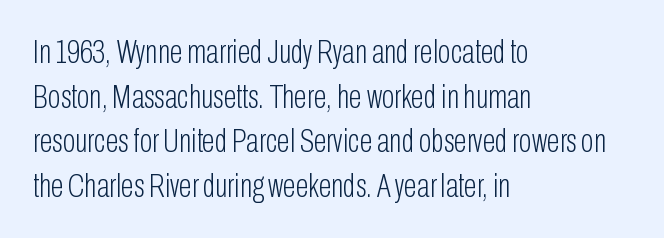
Q: Is the text bold? A: No.
Q: Is the text italic (slanted)? A: No, it is upright.
Q: Is the typeface a serif or a sans-serif typeface? A: Sans-serif.
Q: Is the text underlined? A: No.
Q: How is the paragraph aligned? A: Left-aligned.
Q: Is the spacing between letters normal or unusually wide? A: Normal.
Q: Is the spacing between lines tight, normal or loose? A: Normal.
Q: Width (condensed, normal, or wide)? A: Condensed.
Q: Stroke contrast? A: Low.
Q: x-height? A: Medium.
Q: Monospaced? A: No.
